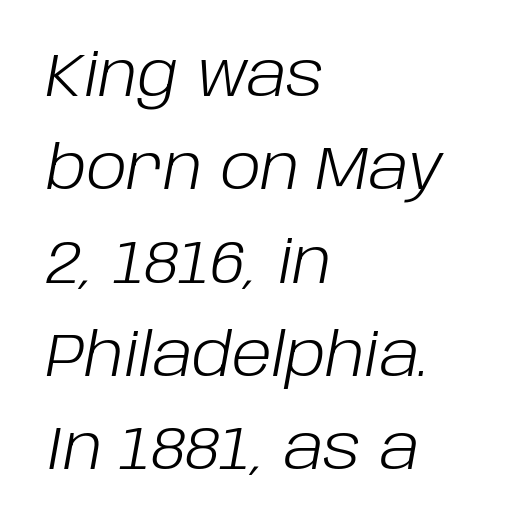
The specimen omits any rule beneath the text block's lines. Each stroke keeps to a modest, everyday thickness or less. Think of a printed novel: that variable character pitch is what you see here. The designer left line spacing at the default. Caption: standard tracking, unaltered. Is the block centered? No — it sits flush against the left margin.
